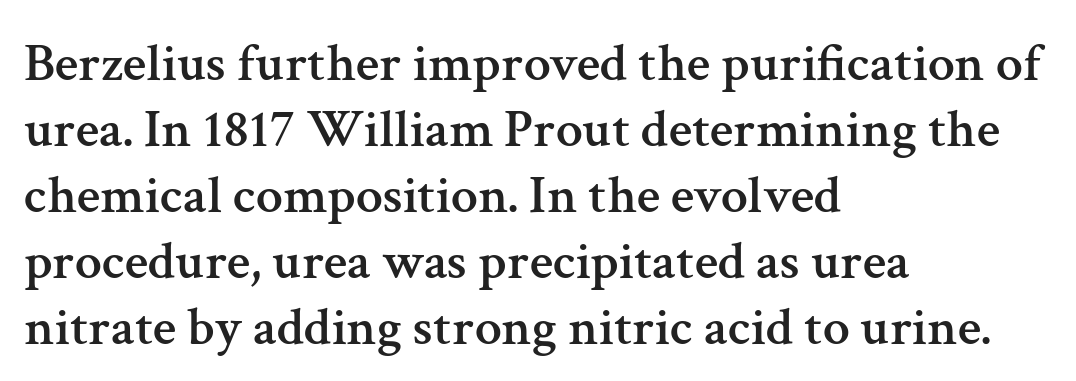
The image shows 54 px serif type, upright; set left-aligned, line spacing 1.22x, normal letter spacing, not underlined; medium stroke contrast and a medium x-height.
